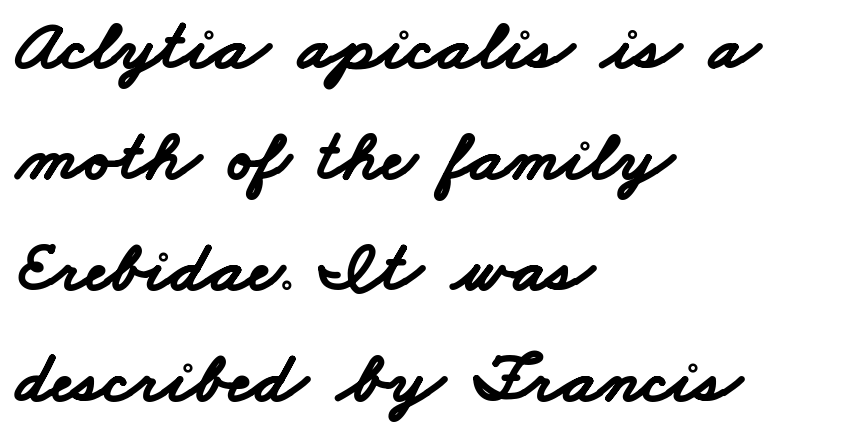
{"serif": "no", "bold": "yes", "weight": "bold", "width": "wide", "stroke_contrast": "low", "x_height": "small", "monospaced": "no", "underline": "no", "align": "left", "line_spacing": "normal", "line_spacing_ratio": 1.52, "letter_spacing": "normal", "letter_spacing_em": 0.0, "glyph_px": 73}
